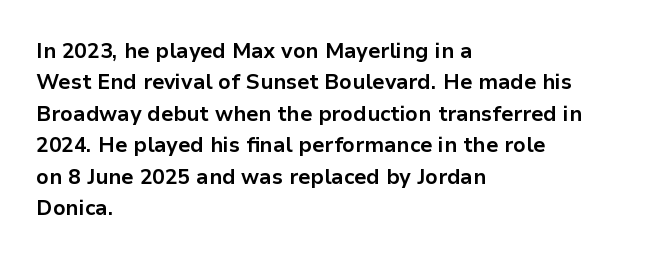
The image shows 21 px bold type, upright; set left-aligned, normal line spacing (1.5x), normal letter spacing, not underlined.
